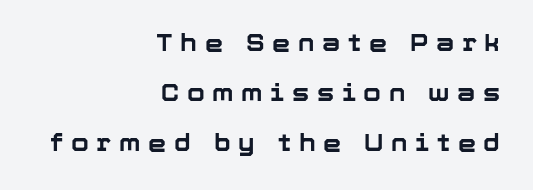
The image shows 23 px bold type, upright; set right-aligned, loose line spacing (2.18x), unusually wide letter spacing (+0.33 em), not underlined.
